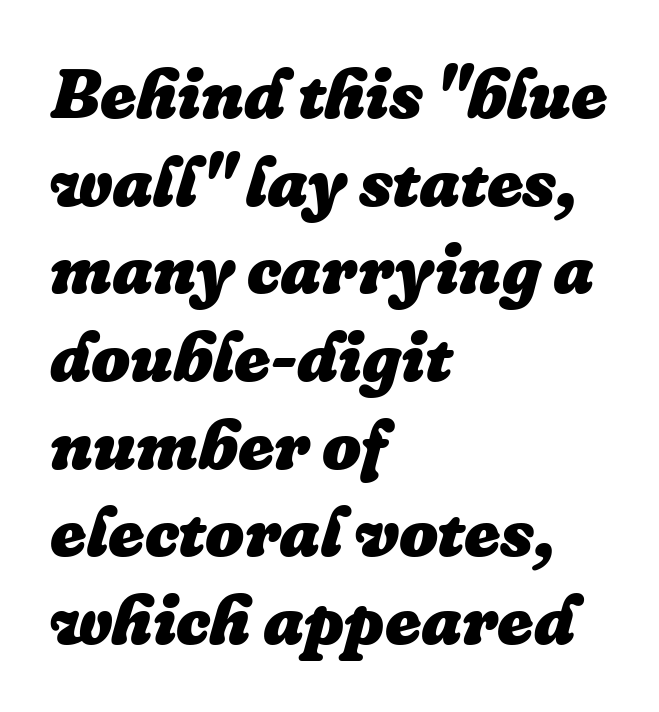
{"italic": "yes", "lean": "right", "slant_degrees": 16, "bold": "yes", "weight": "heavy", "width": "normal", "stroke_contrast": "low", "x_height": "medium", "monospaced": "no", "underline": "no", "align": "left", "line_spacing": "normal", "line_spacing_ratio": 1.27, "letter_spacing": "normal", "letter_spacing_em": 0.0, "glyph_px": 69}
